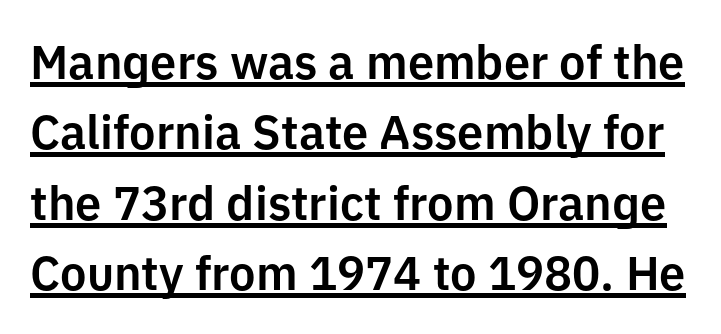
Q: Is the text italic (slanted)? A: No, it is upright.
Q: Is the typeface a serif or a sans-serif typeface? A: Sans-serif.
Q: Is the text underlined? A: Yes.
Q: Is the spacing between letters normal or unusually wide? A: Normal.
Q: Is the spacing between lines tight, normal or loose? A: Normal.
Q: Width (condensed, normal, or wide)? A: Normal.
Q: Stroke contrast? A: Low.
Q: x-height? A: Medium.
Q: Monospaced? A: No.
